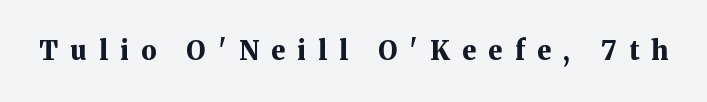
The image shows 26 px bold type, upright; set unusually wide letter spacing (+0.48 em), not underlined.
